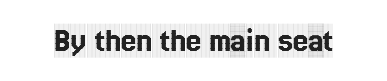
Q: Is the text italic (slanted)? A: No, it is upright.
Q: Is the typeface a serif or a sans-serif typeface? A: Serif.
Q: Is the text underlined? A: No.
Q: Is the spacing between letters normal or unusually wide? A: Normal.
Q: Width (condensed, normal, or wide)? A: Condensed.
Q: x-height? A: Large.
Q: Monospaced? A: No.
